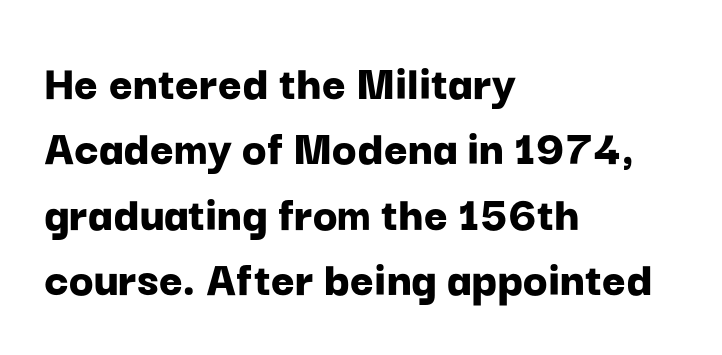
Words appear dense and cohesive because spacing is normal. Normally led — the rows are evenly, conventionally spaced. Looks like regular typesetting: each glyph gets only the width it needs. Has an underline been added? It has not. I'd call this a sans setting — the letters go barefoot.
